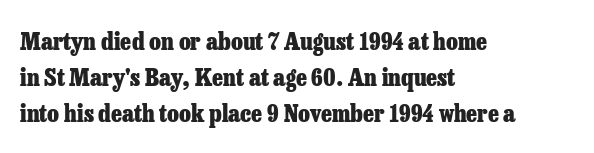
{"italic": "no", "bold": "yes", "underline": "no", "align": "left", "line_spacing": "normal", "line_spacing_ratio": 1.49, "letter_spacing": "normal", "letter_spacing_em": 0.0, "glyph_px": 24}
